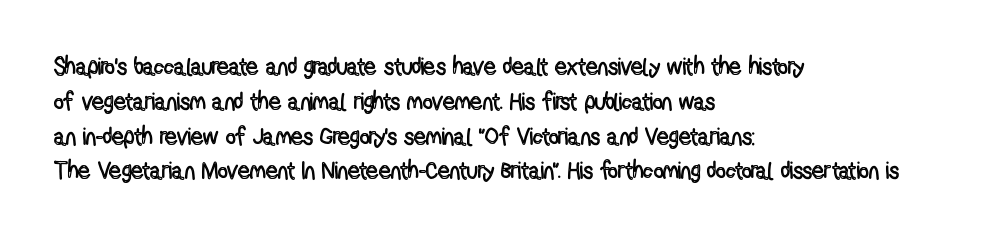
The image shows 24 px text type, upright; set left-aligned, normal line spacing (1.45x), normal letter spacing, not underlined.
